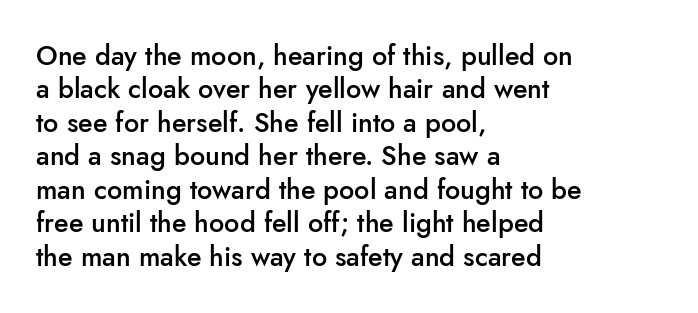
The image shows 27 px text type, upright; set left-aligned, line spacing 1.24x, normal letter spacing, not underlined.
